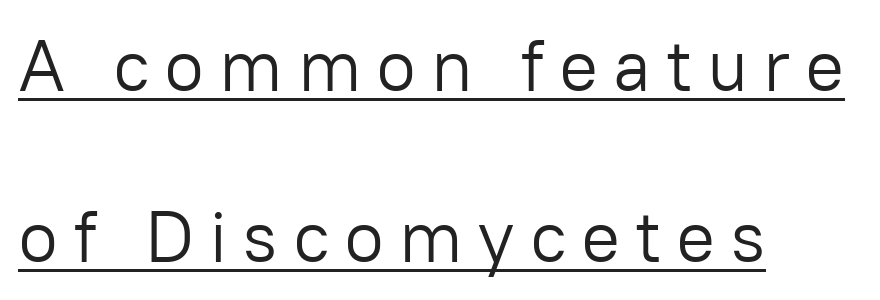
Q: Is the text bold? A: No.
Q: Is the text italic (slanted)? A: No, it is upright.
Q: Is the typeface a serif or a sans-serif typeface? A: Sans-serif.
Q: Is the text underlined? A: Yes.
Q: How is the paragraph aligned? A: Left-aligned.
Q: Is the spacing between letters normal or unusually wide? A: Unusually wide.
Q: Is the spacing between lines tight, normal or loose? A: Loose.
Q: Width (condensed, normal, or wide)? A: Normal.
Q: Stroke contrast? A: Low.
Q: x-height? A: Medium.
Q: Monospaced? A: No.
